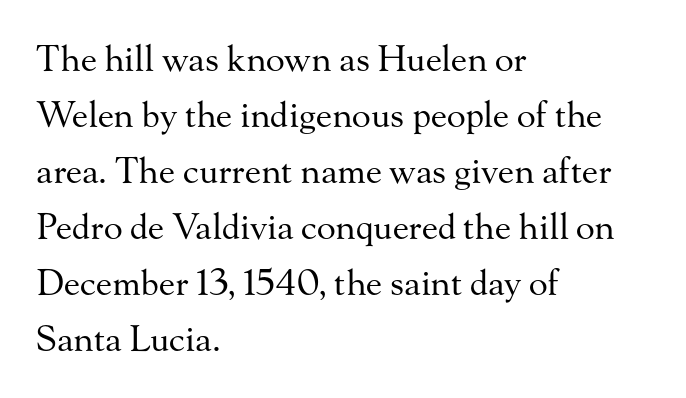
{"serif": "yes", "italic": "no", "bold": "no", "weight": "regular", "width": "normal", "stroke_contrast": "medium", "x_height": "small", "monospaced": "no", "underline": "no", "align": "left", "line_spacing": "normal", "line_spacing_ratio": 1.6, "letter_spacing": "normal", "letter_spacing_em": 0.0, "glyph_px": 35}
